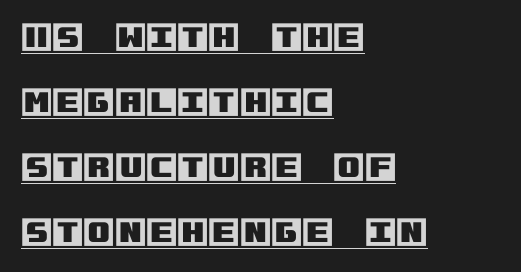
The image shows 32 px text type, upright; set left-aligned, loose line spacing (2.03x), normal letter spacing, underlined; a large x-height.
